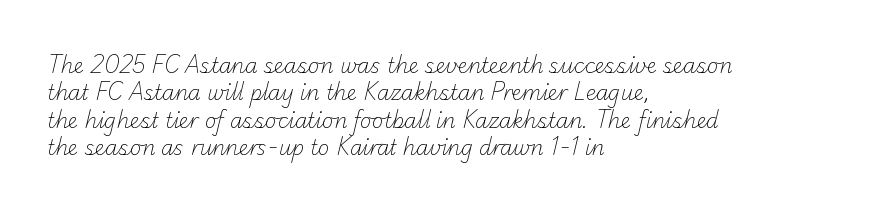
{"bold": "no", "underline": "no", "align": "left", "line_spacing": "normal", "line_spacing_ratio": 1.37, "letter_spacing": "normal", "letter_spacing_em": 0.0, "glyph_px": 20}
